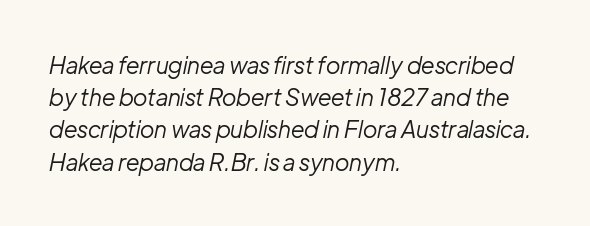
The image shows 23 px text type, italic (leaning right); set left-aligned, normal line spacing (1.4x), normal letter spacing, not underlined.
